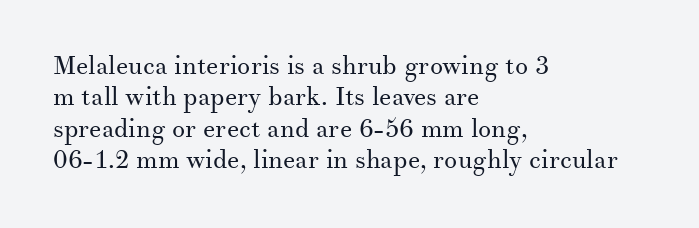
The image shows 26 px text type, upright; set left-aligned, line spacing 1.21x, normal letter spacing, not underlined.
